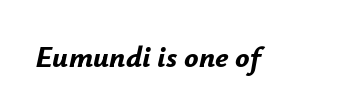
{"italic": "yes", "lean": "right", "slant_degrees": 12, "bold": "yes", "weight": "bold", "width": "normal", "stroke_contrast": "low", "x_height": "small", "monospaced": "no", "underline": "no", "letter_spacing": "normal", "letter_spacing_em": 0.0, "glyph_px": 30}
